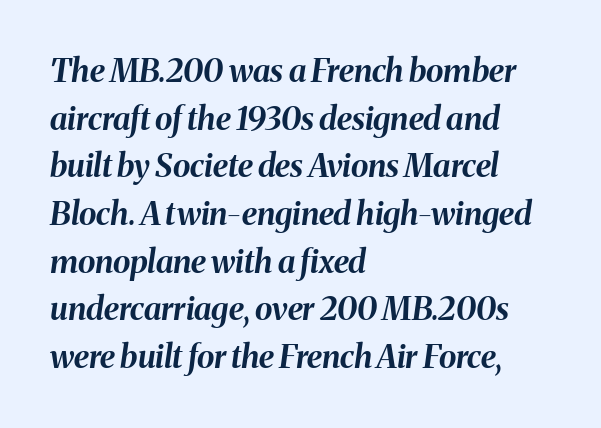
The passage shown has conventional tracking throughout. Pretty heavy lettering here — definitely bold. How would I describe the line gaps? Plain and ordinary. The passage shown leans; its letterforms are oblique.
